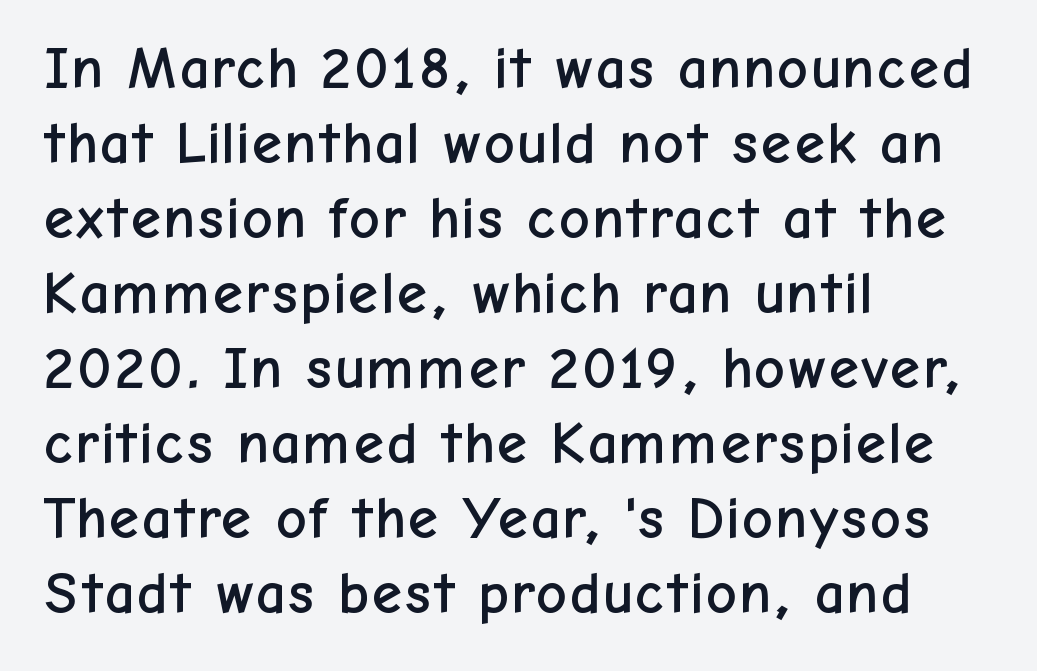
The line-height multiplier appears to be the usual default. Spacing verdict: proportional, widths tailored to each character. Every row of glyphs begins at an identical x-position on the left. These lines were composed using upright roman letters. The type is set solid horizontally, with unmodified tracking.
